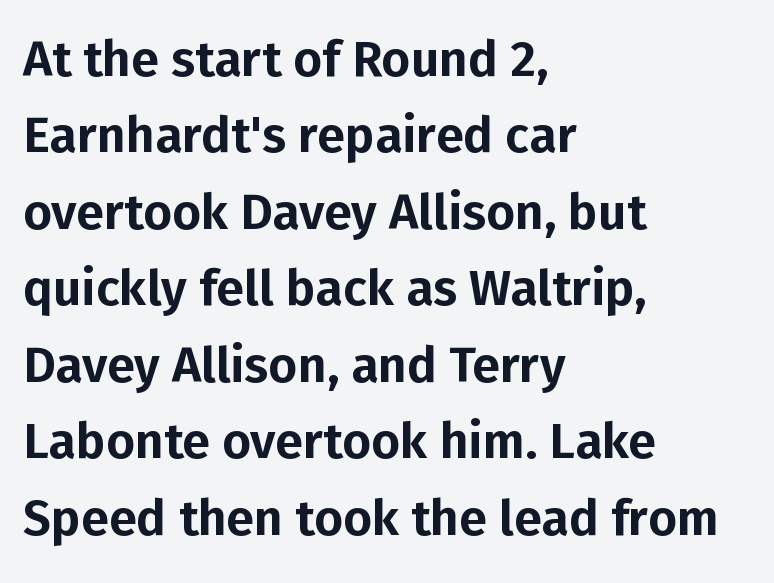
Leading: standard. Reading down the block, your eye returns to a fixed left position each line. Does extra space separate the letters? No, they use regular spacing. The font family rendered here belongs to the sans-serif group.
